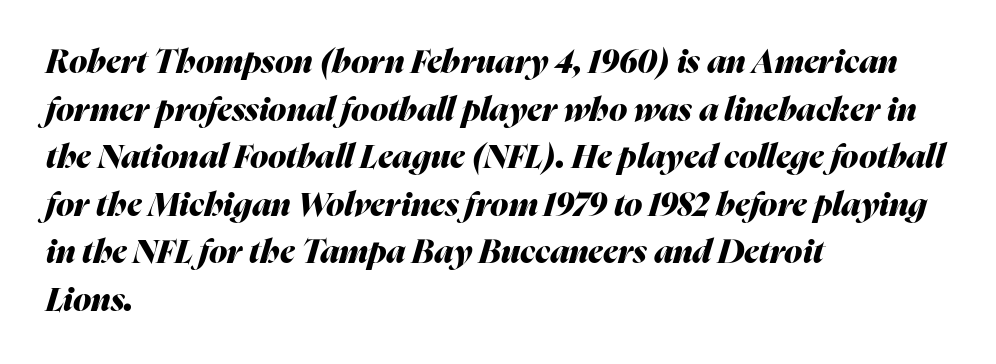
The image shows 33 px heavy type, italic (leaning right); set left-aligned, normal line spacing (1.44x), normal letter spacing, not underlined; medium stroke contrast and a medium x-height.
